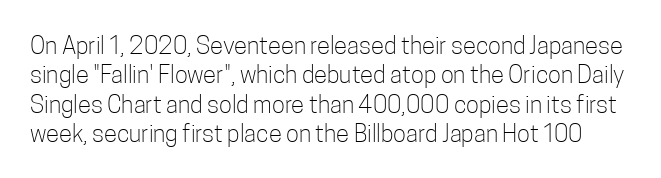
Q: Is the text bold? A: No.
Q: Is the text italic (slanted)? A: No, it is upright.
Q: Is the text underlined? A: No.
Q: Is the spacing between letters normal or unusually wide? A: Normal.
